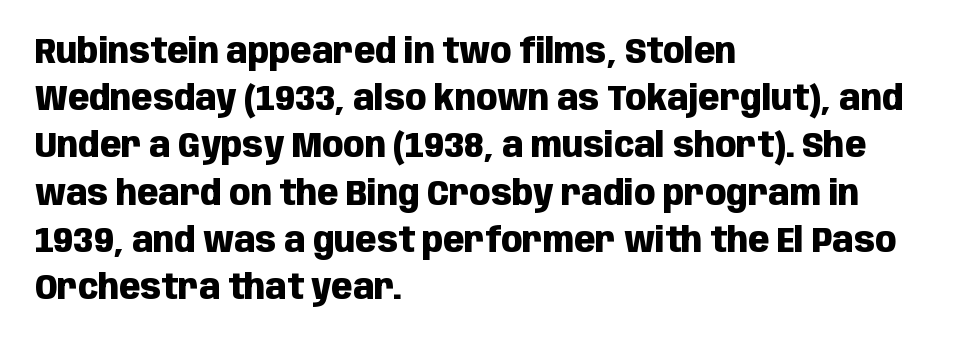
The image shows 35 px heavy, condensed sans-serif type, upright; set left-aligned, normal line spacing (1.35x), normal letter spacing, not underlined; low stroke contrast and a large x-height.
